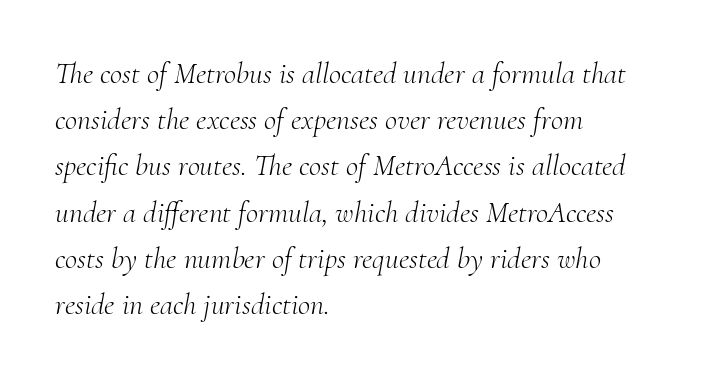
{"serif": "yes", "italic": "yes", "lean": "right", "slant_degrees": 10, "bold": "no", "weight": "light", "width": "normal", "stroke_contrast": "medium", "x_height": "small", "monospaced": "no", "underline": "no", "align": "left", "line_spacing": "normal", "line_spacing_ratio": 1.54, "letter_spacing": "normal", "letter_spacing_em": 0.0, "glyph_px": 30}
